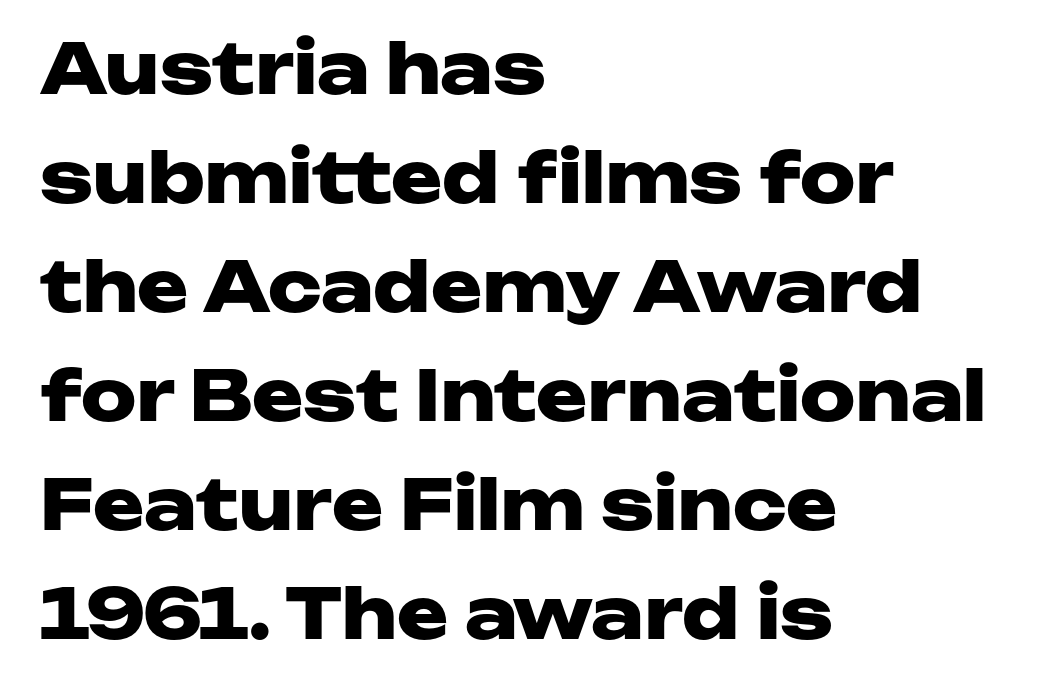
{"serif": "no", "italic": "no", "bold": "yes", "weight": "heavy", "width": "wide", "stroke_contrast": "low", "x_height": "medium", "monospaced": "no", "underline": "no", "align": "left", "line_spacing": "normal", "line_spacing_ratio": 1.58, "letter_spacing": "normal", "letter_spacing_em": 0.0, "glyph_px": 69}
